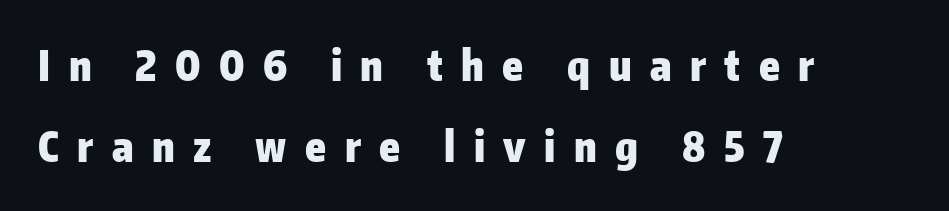
These lines were composed using upright roman letters. Interline gaps are noticeably wide in this sample. A clean baseline with only descenders dipping below it. Loose tracking; the words dissolve into strings of separated letters. Grotesque or geometric, the face here clearly has no serifs. The passage shown is typed in a proportional face where columns would drift.
